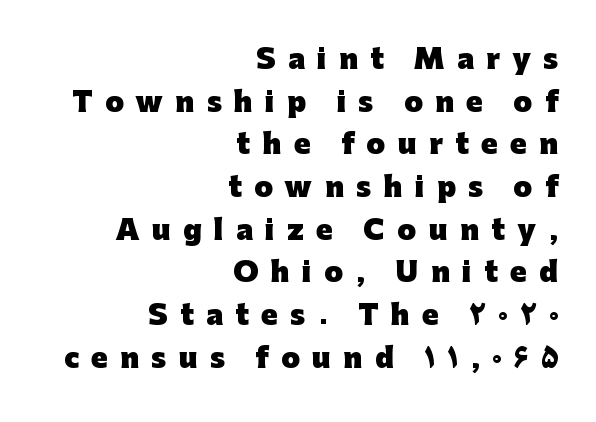
Reading down the column, the eye jumps a familiar distance to each next line. Horizontal alignment here is rightward, an uncommon choice for prose. Display-style spreading of the glyphs; the letterfit is very open. Bold? Absolutely — the strokes are thick and heavy.
